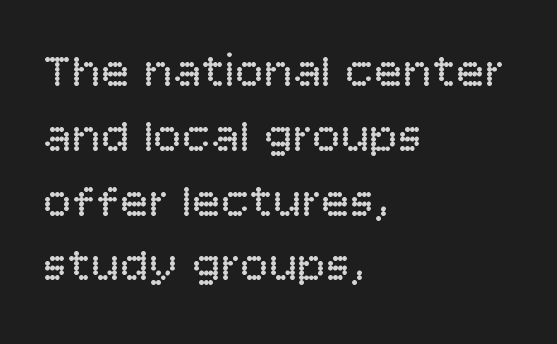
Nobody touched the tracking dial on this one. The compositor pushed each line to the left boundary. The passage shown is typeset with a sans-serif family. Lines of text with bare space underneath.
